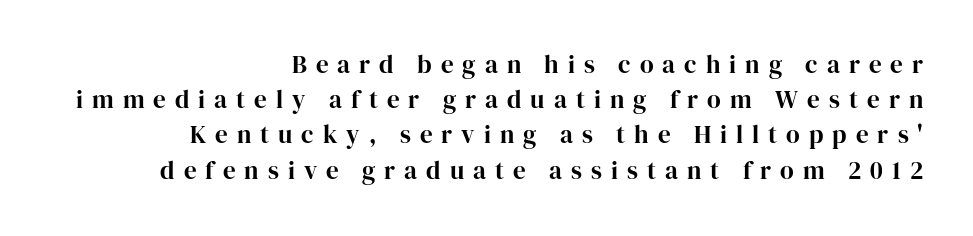
The image shows 25 px text type, upright; set right-aligned, normal line spacing (1.41x), unusually wide letter spacing (+0.36 em), not underlined.
